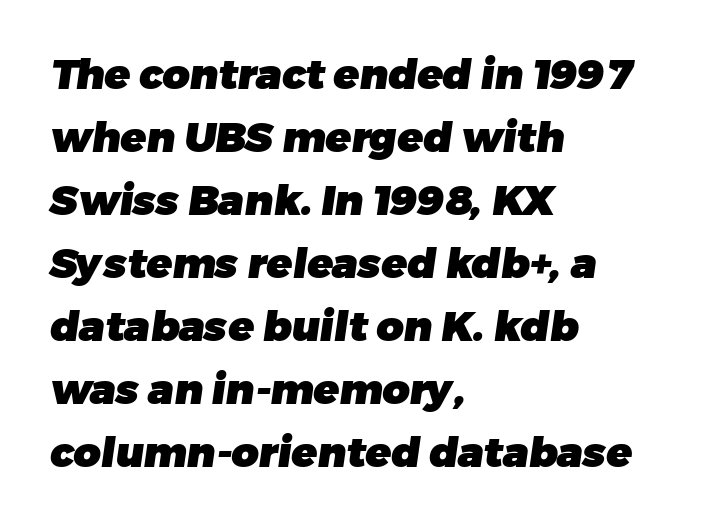
{"serif": "no", "bold": "yes", "weight": "heavy", "width": "normal", "stroke_contrast": "low", "x_height": "medium", "monospaced": "no", "underline": "no", "align": "left", "line_spacing": "normal", "line_spacing_ratio": 1.5, "letter_spacing": "normal", "letter_spacing_em": 0.0, "glyph_px": 42}
